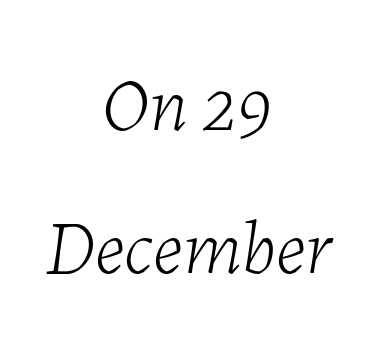
{"italic": "yes", "lean": "right", "slant_degrees": 7, "bold": "no", "weight": "light", "width": "normal", "stroke_contrast": "low", "x_height": "medium", "monospaced": "no", "underline": "no", "align": "center", "line_spacing_ratio": 1.88, "letter_spacing": "normal", "letter_spacing_em": 0.0, "glyph_px": 76}
